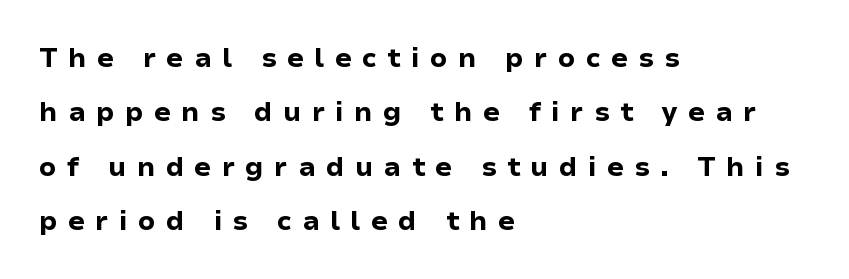
A typesetter would call this heavily tracked-out type. The rendering uses a large line-height, opening up the rows. Do the letters lean? They stand straight. The sample has been set heavy, in full bold.
